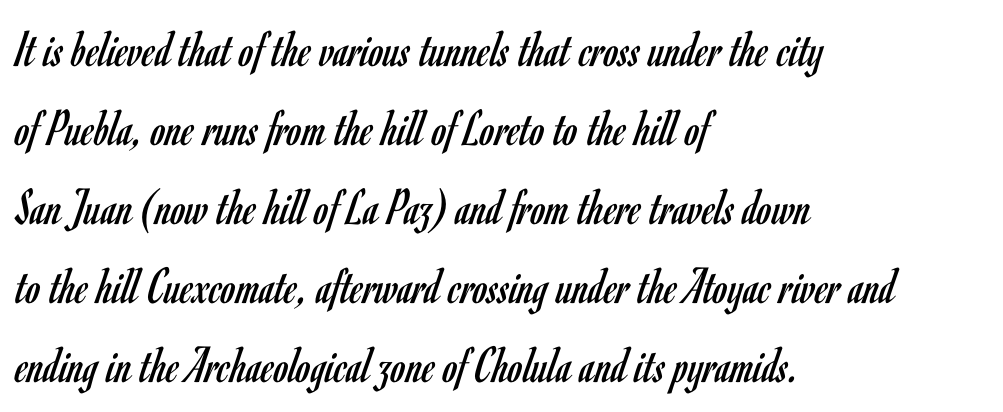
The image shows 53 px regular-weight, condensed sans-serif type; set left-aligned, normal line spacing (1.49x), normal letter spacing, not underlined; low stroke contrast and a small x-height.
